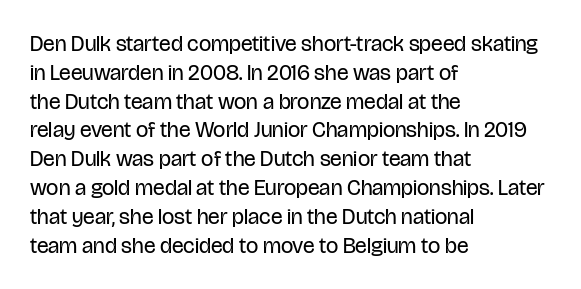
No extra ink here — the face is not bold. The ragged edge is on the right, which tells us the setting is flush left. Decoration check: the copy has no underline. Between one letter and the next there's only the usual sliver of space. No italicization has been applied; the sample stays upright. Successive baselines arrive at the customary interval.
